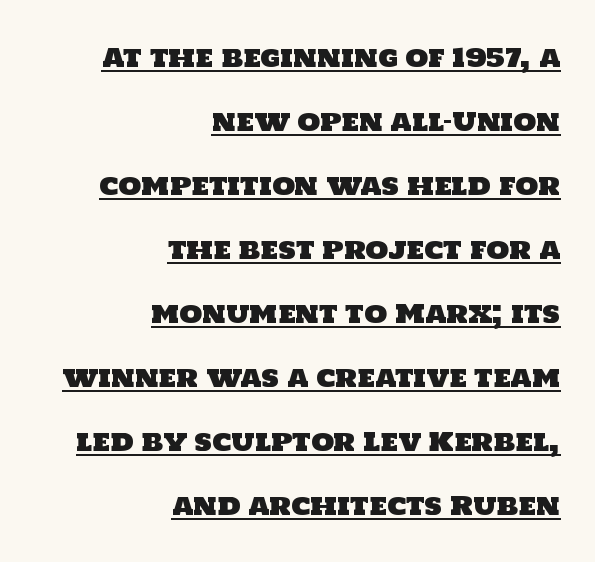
Q: Is the text underlined? A: Yes.
Q: How is the paragraph aligned? A: Right-aligned.
Q: Is the spacing between letters normal or unusually wide? A: Normal.
Q: Is the spacing between lines tight, normal or loose? A: Loose.
